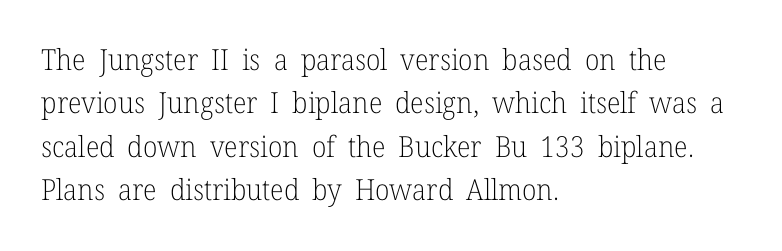
{"serif": "yes", "italic": "no", "bold": "no", "weight": "light", "width": "normal", "stroke_contrast": "low", "x_height": "medium", "monospaced": "no", "underline": "no", "align": "left", "line_spacing": "normal", "line_spacing_ratio": 1.5, "letter_spacing": "normal", "letter_spacing_em": 0.0, "glyph_px": 29}
